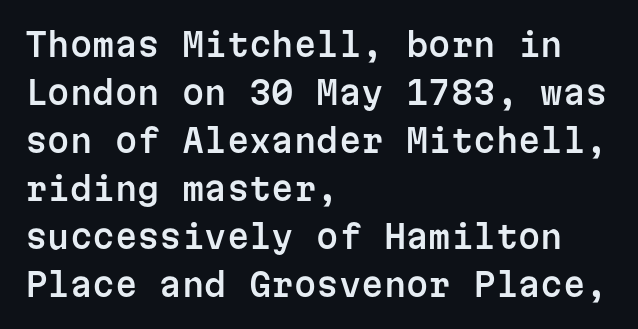
{"serif": "no", "italic": "no", "width": "normal", "stroke_contrast": "low", "x_height": "medium", "monospaced": "yes", "underline": "no", "align": "left", "line_spacing": "normal", "line_spacing_ratio": 1.5, "letter_spacing": "normal", "letter_spacing_em": 0.0, "glyph_px": 32}
